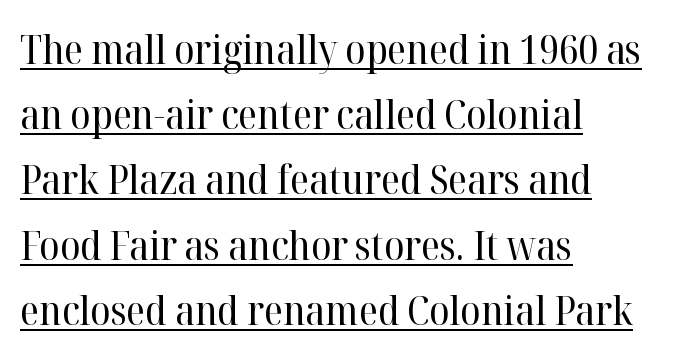
Q: Is the text bold? A: No.
Q: Is the text italic (slanted)? A: No, it is upright.
Q: Is the typeface a serif or a sans-serif typeface? A: Serif.
Q: Is the text underlined? A: Yes.
Q: How is the paragraph aligned? A: Left-aligned.
Q: Is the spacing between letters normal or unusually wide? A: Normal.
Q: Is the spacing between lines tight, normal or loose? A: Normal.
Q: Width (condensed, normal, or wide)? A: Normal.
Q: Stroke contrast? A: High.
Q: x-height? A: Medium.
Q: Monospaced? A: No.
